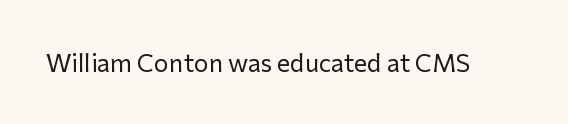
{"italic": "no", "bold": "no", "underline": "no", "letter_spacing": "normal", "letter_spacing_em": 0.0, "glyph_px": 25}
